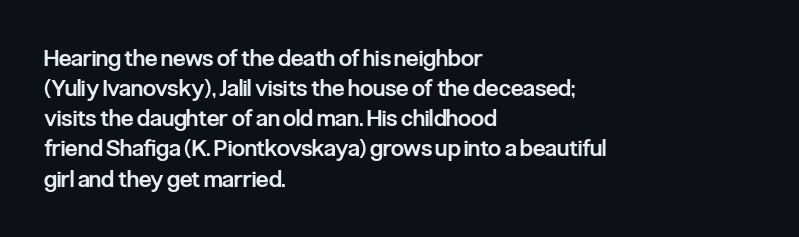
{"italic": "no", "bold": "semi", "underline": "no", "align": "left", "line_spacing": "normal", "line_spacing_ratio": 1.31, "letter_spacing": "normal", "letter_spacing_em": 0.0, "glyph_px": 23}
